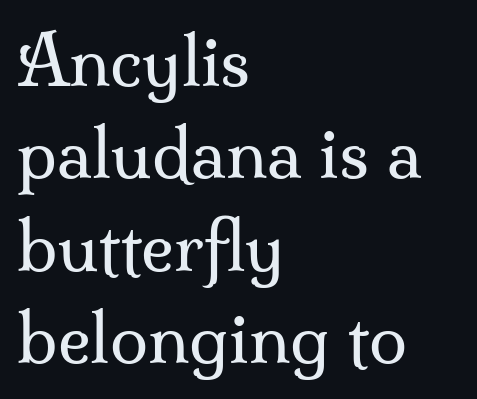
The image shows 69 px regular-weight serif type, upright; set left-aligned, normal line spacing (1.34x), normal letter spacing, not underlined; medium stroke contrast and a small x-height.
